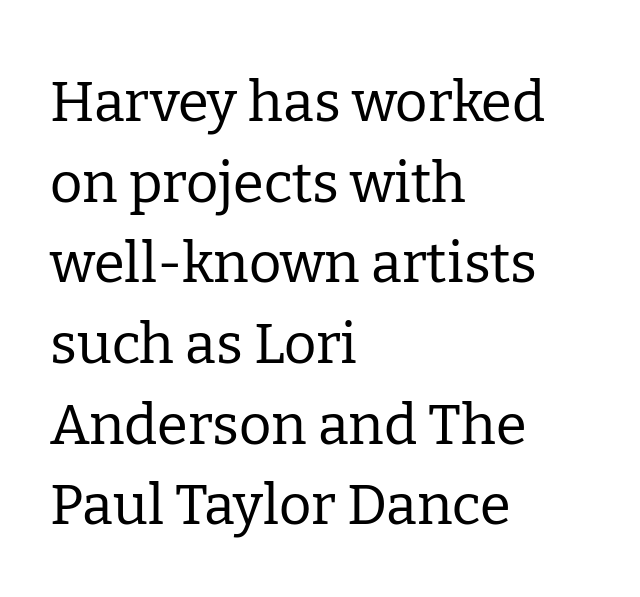
Q: Is the text bold? A: No.
Q: Is the text italic (slanted)? A: No, it is upright.
Q: Is the typeface a serif or a sans-serif typeface? A: Serif.
Q: Is the text underlined? A: No.
Q: How is the paragraph aligned? A: Left-aligned.
Q: Is the spacing between letters normal or unusually wide? A: Normal.
Q: Is the spacing between lines tight, normal or loose? A: Normal.
Q: Width (condensed, normal, or wide)? A: Normal.
Q: Stroke contrast? A: Low.
Q: x-height? A: Medium.
Q: Monospaced? A: No.
